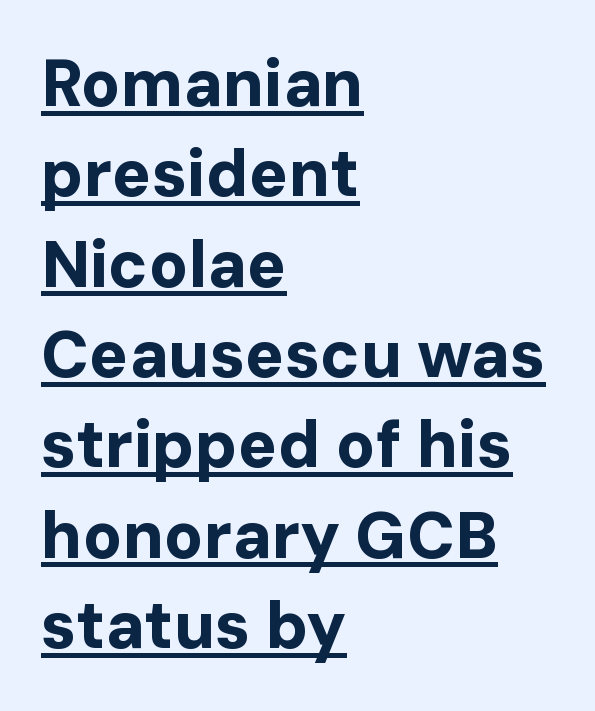
Q: Is the text bold? A: Yes.
Q: Is the text italic (slanted)? A: No, it is upright.
Q: Is the typeface a serif or a sans-serif typeface? A: Sans-serif.
Q: Is the text underlined? A: Yes.
Q: How is the paragraph aligned? A: Left-aligned.
Q: Is the spacing between letters normal or unusually wide? A: Normal.
Q: Is the spacing between lines tight, normal or loose? A: Normal.
Q: Width (condensed, normal, or wide)? A: Normal.
Q: Stroke contrast? A: Low.
Q: x-height? A: Medium.
Q: Monospaced? A: No.
